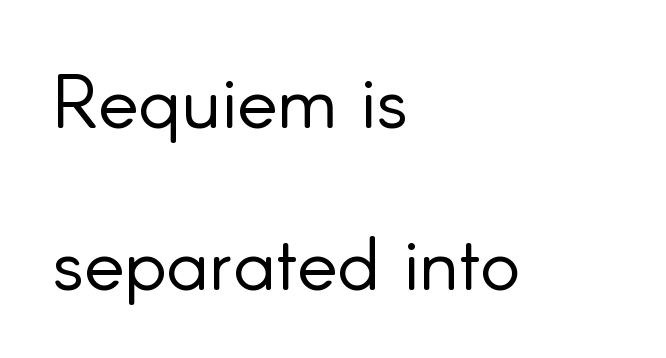
The image shows 76 px light sans-serif type, upright; set left-aligned, loose line spacing (2.13x), normal letter spacing, not underlined; low stroke contrast and a small x-height.
